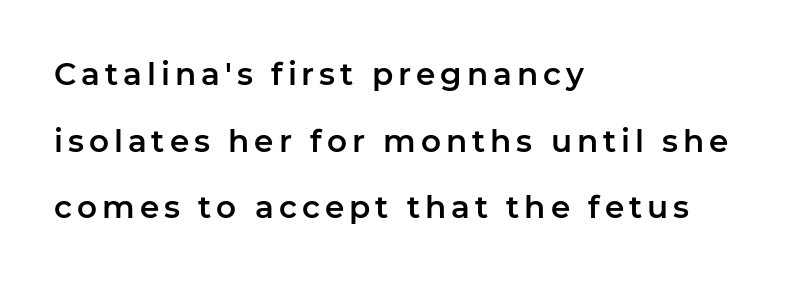
Q: Is the text italic (slanted)? A: No, it is upright.
Q: Is the typeface a serif or a sans-serif typeface? A: Sans-serif.
Q: Is the text underlined? A: No.
Q: How is the paragraph aligned? A: Left-aligned.
Q: Is the spacing between lines tight, normal or loose? A: Loose.
Q: Width (condensed, normal, or wide)? A: Normal.
Q: Stroke contrast? A: Low.
Q: x-height? A: Medium.
Q: Monospaced? A: No.
